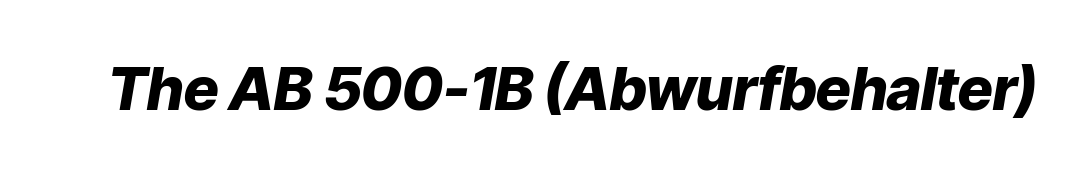
{"italic": "yes", "lean": "right", "slant_degrees": 9, "bold": "yes", "weight": "heavy", "width": "normal", "stroke_contrast": "low", "x_height": "medium", "monospaced": "no", "underline": "no", "letter_spacing": "normal", "letter_spacing_em": 0.0, "glyph_px": 60}
